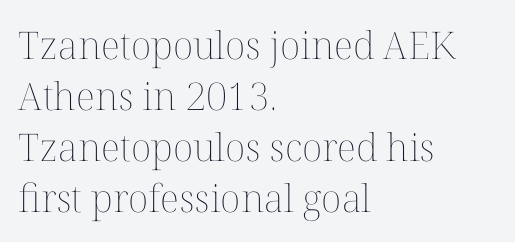
The image shows 38 px thin type, upright; set left-aligned, normal line spacing (1.34x), normal letter spacing, not underlined; medium stroke contrast and a medium x-height.
